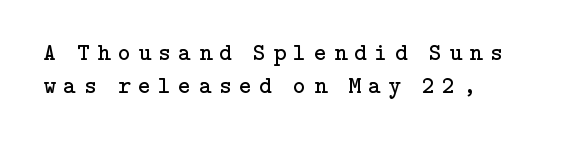
{"italic": "no", "bold": "no", "underline": "no", "align": "left", "line_spacing": "normal", "line_spacing_ratio": 1.39, "letter_spacing": "wide", "letter_spacing_em": 0.32, "glyph_px": 24}
